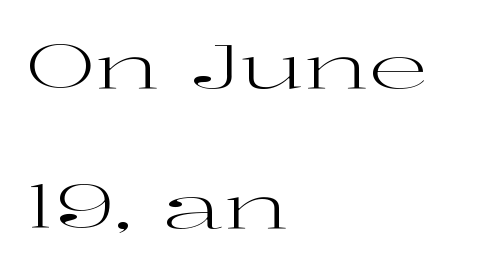
The image shows 60 px regular-weight, wide serif type, upright; set left-aligned, loose line spacing (2.33x), normal letter spacing, not underlined; high stroke contrast and a medium x-height.
